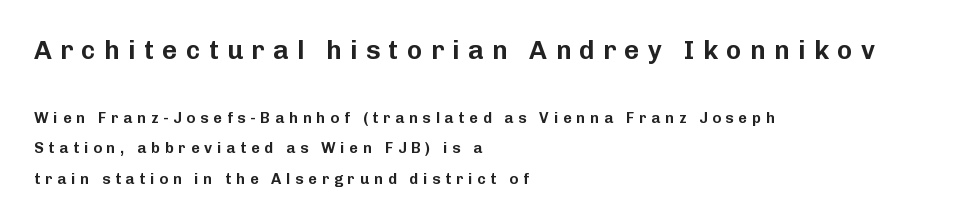
Q: Is the text italic (slanted)? A: No, it is upright.
Q: Is the text underlined? A: No.
Q: How is the paragraph aligned? A: Left-aligned.
Q: Is the spacing between letters normal or unusually wide? A: Unusually wide.
Q: Is the spacing between lines tight, normal or loose? A: Loose.
Q: Which block of text is set in a larger size, the first (top) or the second (bottom)? A: The first (top) one.
